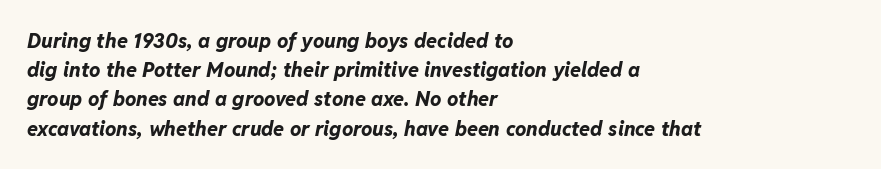
Only glyphs here, with clear space below each row. There's an unmistakable incline to the writing here. Does the weight exceed regular? Yes, all the way to bold. Teacher's note: observe the even left margin — that is flush-left alignment. What stands out about the letter spacing? Nothing — it is the standard amount. The block of text has a typical density, with ordinary space between rows.
